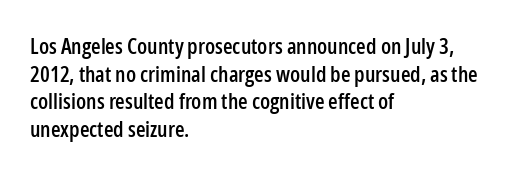
{"italic": "no", "underline": "no", "align": "left", "line_spacing": "normal", "line_spacing_ratio": 1.26, "letter_spacing": "normal", "letter_spacing_em": 0.0, "glyph_px": 22}
